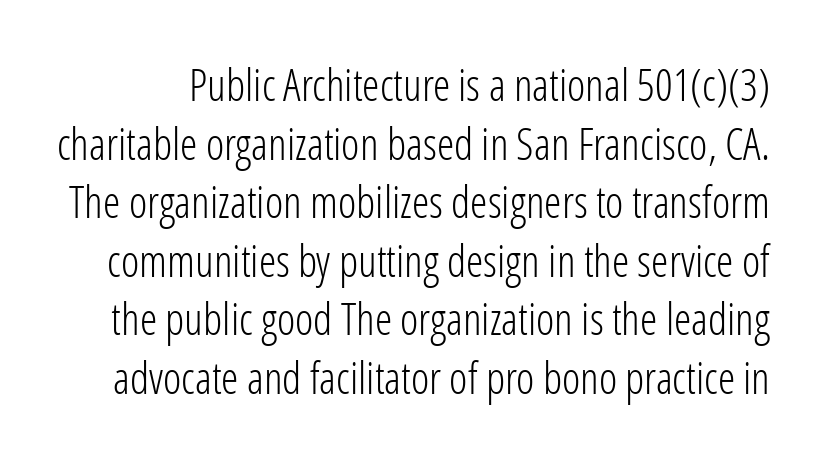
Each letter keeps its own natural width here, so spacing adapts to shape. Italic? Not at all — the glyphs are vertical. The passage shown stacks its lines at a standard gap. Font category for this specimen: sans-serif. Lines of text with bare space underneath. Glyph-to-glyph distance matches everyday printed text.
